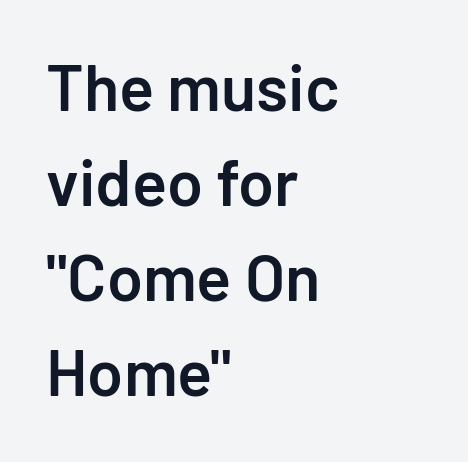
{"serif": "no", "italic": "no", "bold": "semi", "weight": "semibold", "width": "normal", "stroke_contrast": "low", "x_height": "medium", "monospaced": "no", "underline": "no", "align": "left", "line_spacing": "normal", "line_spacing_ratio": 1.46, "letter_spacing": "normal", "letter_spacing_em": 0.0, "glyph_px": 65}
